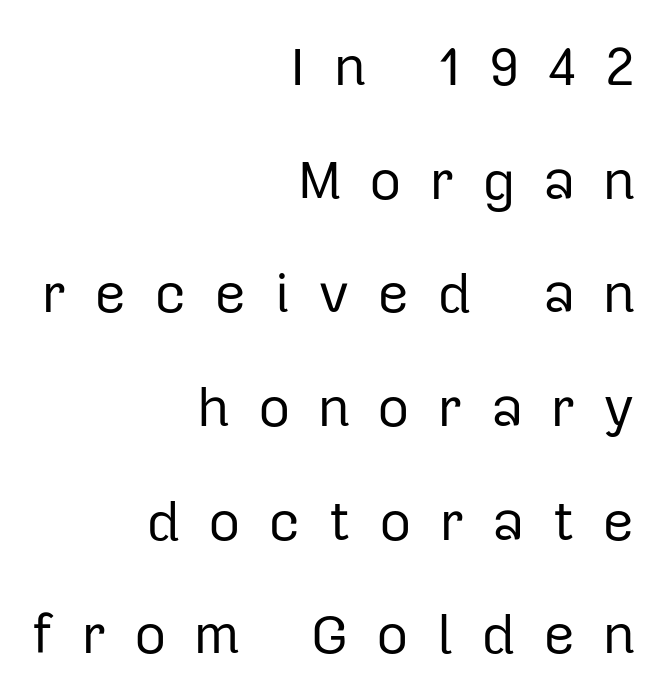
{"serif": "no", "italic": "no", "bold": "no", "weight": "regular", "width": "normal", "stroke_contrast": "low", "x_height": "medium", "monospaced": "no", "underline": "no", "align": "right", "line_spacing": "loose", "line_spacing_ratio": 2.03, "letter_spacing": "wide", "letter_spacing_em": 0.49, "glyph_px": 56}
